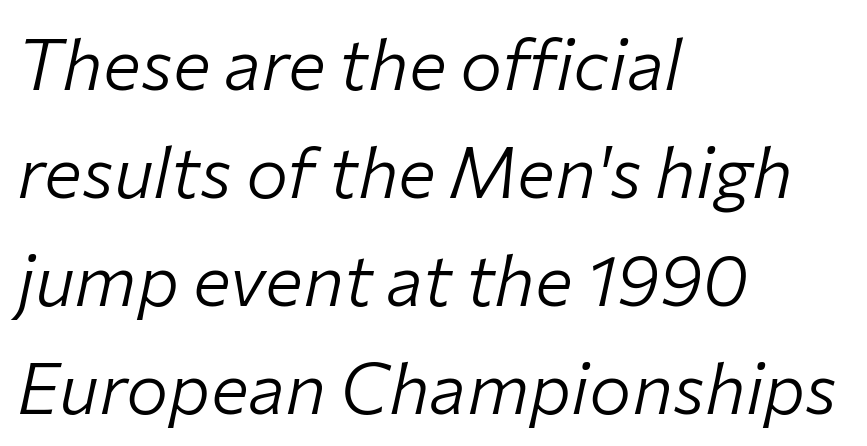
The image shows 71 px light type, italic (leaning right); set left-aligned, normal line spacing (1.52x), normal letter spacing, not underlined; low stroke contrast and a medium x-height.
